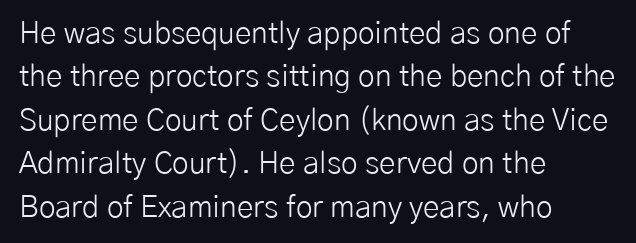
{"serif": "no", "italic": "no", "bold": "no", "weight": "light", "width": "normal", "stroke_contrast": "low", "x_height": "medium", "monospaced": "no", "underline": "no", "align": "left", "line_spacing": "normal", "line_spacing_ratio": 1.45, "letter_spacing": "normal", "letter_spacing_em": 0.0, "glyph_px": 30}
